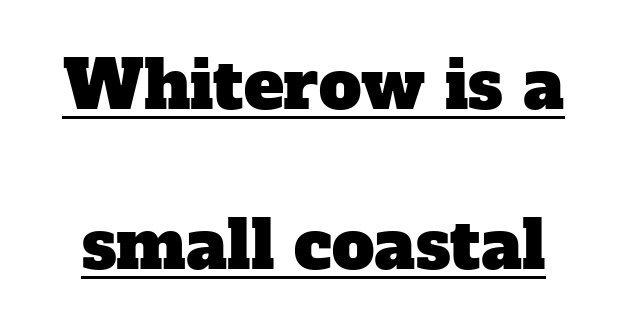
The image shows 67 px serif type; set loose line spacing (2.39x), normal letter spacing, underlined; low stroke contrast and a medium x-height.
